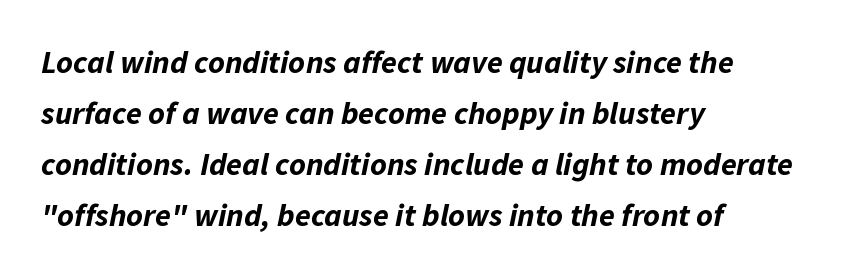
{"italic": "yes", "lean": "right", "slant_degrees": 11, "bold": "yes", "weight": "bold", "width": "normal", "stroke_contrast": "low", "x_height": "medium", "monospaced": "no", "underline": "no", "align": "left", "line_spacing": "normal", "line_spacing_ratio": 1.59, "letter_spacing": "normal", "letter_spacing_em": 0.0, "glyph_px": 32}
